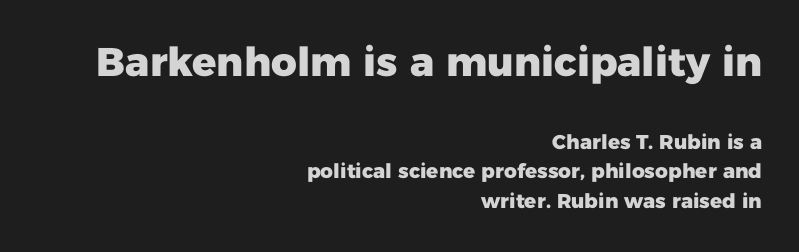
{"serif": "no", "italic": "no", "bold": "yes", "weight": "heavy", "width": "normal", "stroke_contrast": "low", "x_height": "medium", "monospaced": "no", "underline": "no", "align": "right", "line_spacing": "normal", "line_spacing_ratio": 1.49, "letter_spacing": "normal", "letter_spacing_em": 0.0, "larger_block": "first", "size_ratio": 2.0, "glyph_px": 40}
